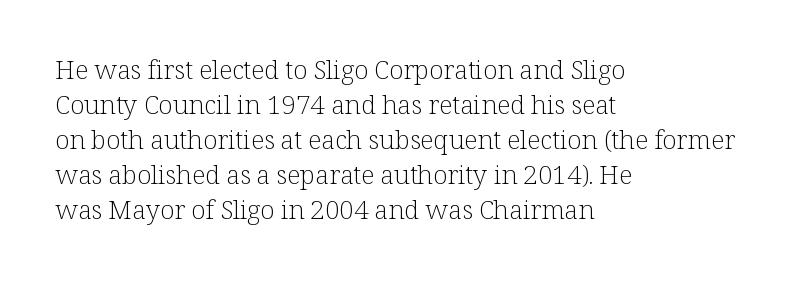
The image shows 26 px text type, upright; set left-aligned, normal line spacing (1.35x), normal letter spacing, not underlined.
